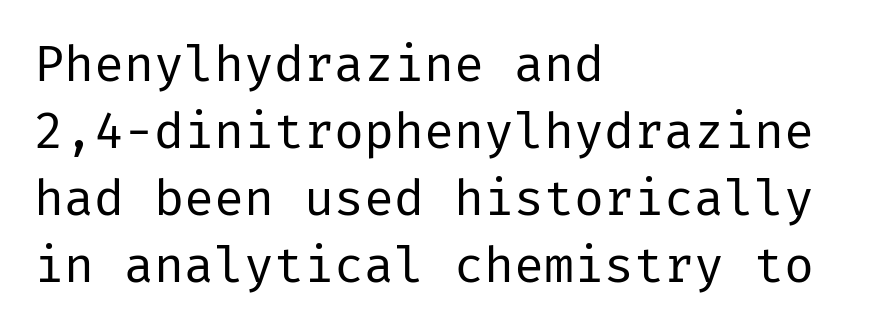
Q: Is the text bold? A: No.
Q: Is the text italic (slanted)? A: No, it is upright.
Q: Is the typeface a serif or a sans-serif typeface? A: Sans-serif.
Q: Is the text underlined? A: No.
Q: How is the paragraph aligned? A: Left-aligned.
Q: Is the spacing between letters normal or unusually wide? A: Normal.
Q: Is the spacing between lines tight, normal or loose? A: Normal.
Q: Width (condensed, normal, or wide)? A: Normal.
Q: Stroke contrast? A: Low.
Q: x-height? A: Medium.
